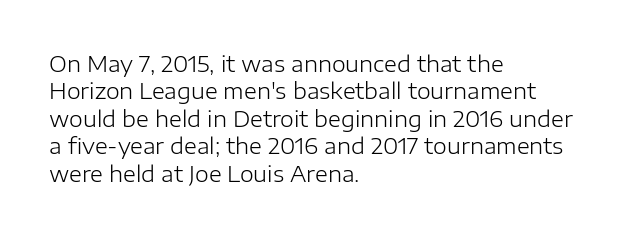
Counters stay open thanks to moderate or lighter strokes. All the whitespace from short lines collects on the right. Normally led — the rows are evenly, conventionally spaced. The glyphs are unaccompanied by any horizontal stroke below them.
